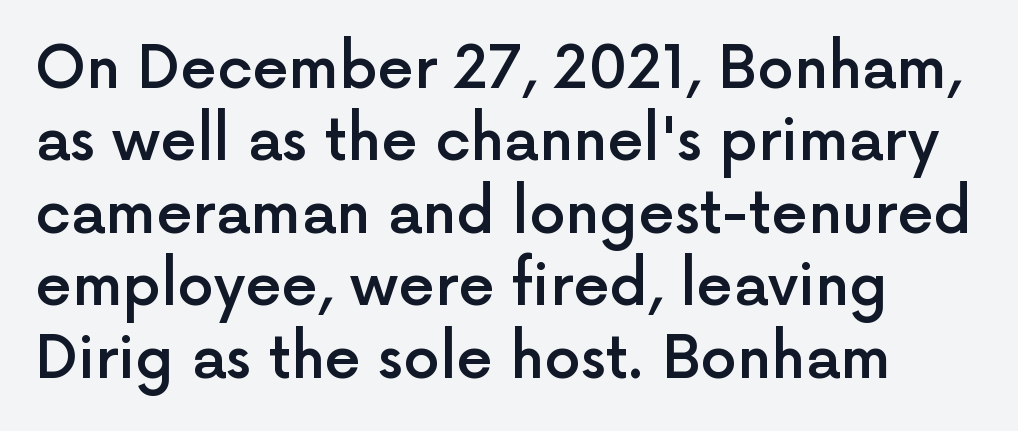
{"serif": "no", "italic": "no", "bold": "semi", "weight": "semibold", "width": "normal", "x_height": "medium", "monospaced": "no", "underline": "no", "line_spacing": "normal", "line_spacing_ratio": 1.25, "letter_spacing": "normal", "letter_spacing_em": 0.0, "glyph_px": 58}
